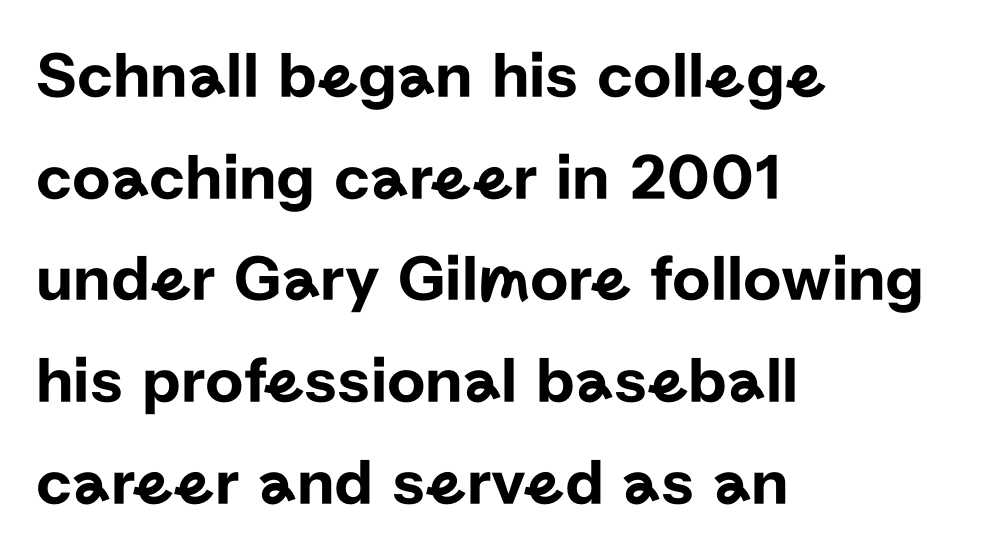
{"serif": "no", "italic": "no", "width": "normal", "stroke_contrast": "low", "x_height": "medium", "monospaced": "no", "underline": "no", "align": "left", "line_spacing": "normal", "line_spacing_ratio": 1.54, "letter_spacing": "normal", "letter_spacing_em": 0.0, "glyph_px": 66}
